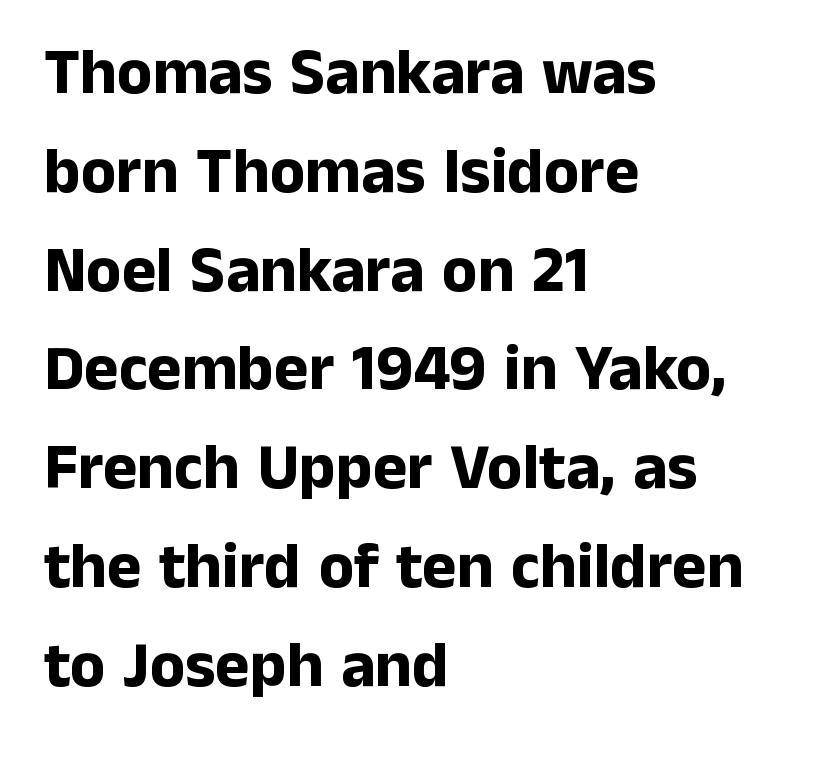
{"serif": "no", "italic": "no", "bold": "yes", "weight": "bold", "width": "normal", "stroke_contrast": "low", "x_height": "medium", "monospaced": "no", "underline": "no", "align": "left", "line_spacing": "normal", "line_spacing_ratio": 1.52, "letter_spacing": "normal", "letter_spacing_em": 0.0, "glyph_px": 65}
